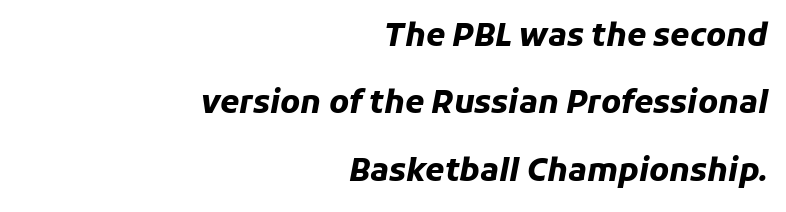
{"italic": "yes", "lean": "right", "slant_degrees": 11, "bold": "yes", "weight": "heavy", "width": "normal", "stroke_contrast": "low", "x_height": "medium", "monospaced": "no", "underline": "no", "align": "right", "line_spacing": "loose", "line_spacing_ratio": 2.17, "letter_spacing": "normal", "letter_spacing_em": 0.0, "glyph_px": 31}
